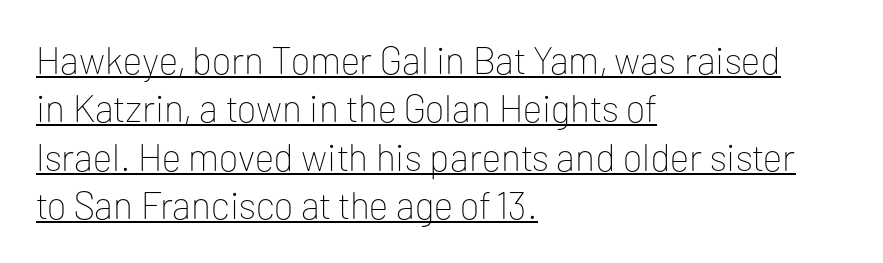
Letter spacing: default. This sample is left-justified, so line endings fall wherever the words run out. The typesetter has applied underlining to the passage shown. Posture: upright roman.
